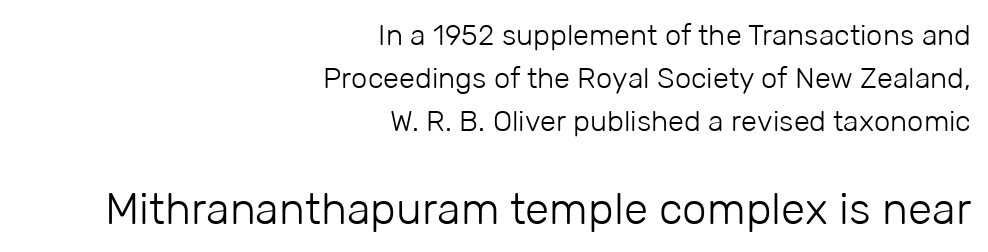
{"serif": "no", "italic": "no", "bold": "no", "weight": "light", "width": "normal", "stroke_contrast": "low", "x_height": "medium", "monospaced": "no", "underline": "no", "align": "right", "line_spacing": "normal", "line_spacing_ratio": 1.49, "letter_spacing": "normal", "letter_spacing_em": 0.0, "larger_block": "second", "size_ratio": 1.52, "glyph_px": 44}
